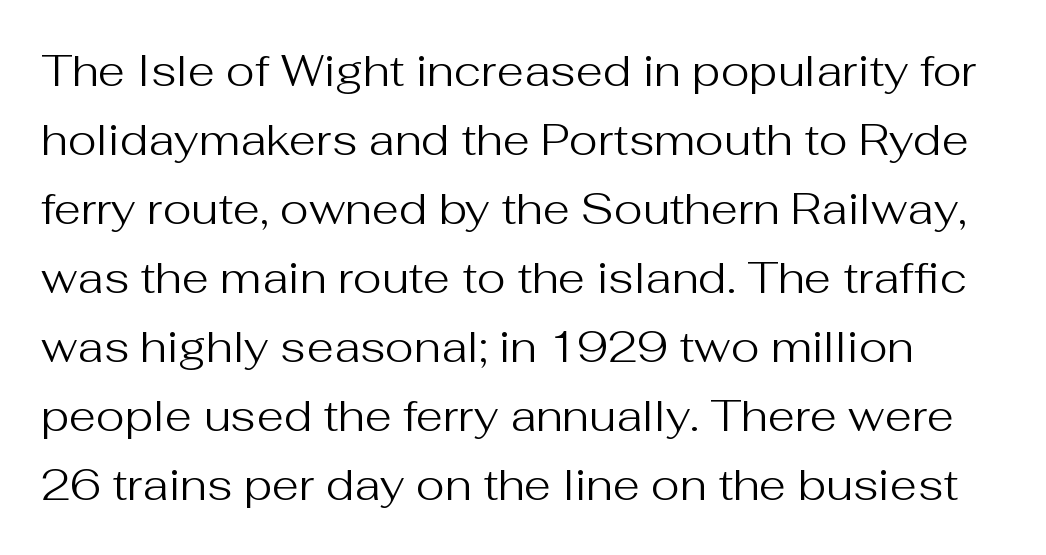
{"serif": "no", "italic": "no", "bold": "no", "weight": "regular", "width": "normal", "stroke_contrast": "medium", "x_height": "medium", "monospaced": "no", "underline": "no", "line_spacing": "normal", "line_spacing_ratio": 1.57, "letter_spacing": "normal", "letter_spacing_em": 0.0, "glyph_px": 44}
